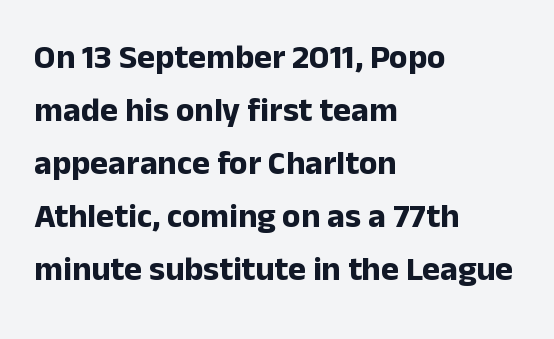
Q: Is the text bold? A: Yes.
Q: Is the text italic (slanted)? A: No, it is upright.
Q: Is the typeface a serif or a sans-serif typeface? A: Sans-serif.
Q: Is the text underlined? A: No.
Q: How is the paragraph aligned? A: Left-aligned.
Q: Is the spacing between letters normal or unusually wide? A: Normal.
Q: Is the spacing between lines tight, normal or loose? A: Normal.
Q: Width (condensed, normal, or wide)? A: Normal.
Q: Stroke contrast? A: Low.
Q: x-height? A: Medium.
Q: Monospaced? A: No.
